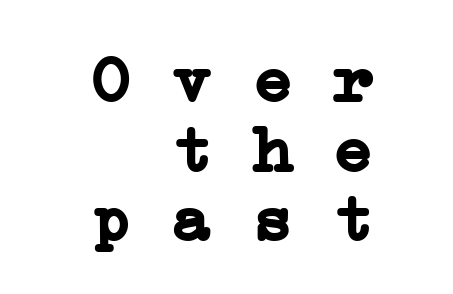
The string is rendered with underlining switched off. Thick stems and heavy bowls — unmistakably bold. Right-aligned paragraph, ragged on the left. Standard letterfit; no display-style spreading of the glyphs. Unlike a clean sans, this face finishes its strokes with serifs. Every character here occupies the same horizontal width, giving the sample a typewriter-like rhythm.
